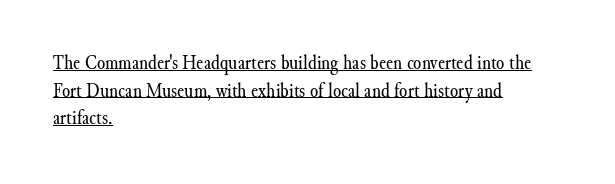
Q: Is the text bold? A: No.
Q: Is the text italic (slanted)? A: No, it is upright.
Q: Is the text underlined? A: Yes.
Q: How is the paragraph aligned? A: Left-aligned.
Q: Is the spacing between letters normal or unusually wide? A: Normal.
Q: Is the spacing between lines tight, normal or loose? A: Normal.
